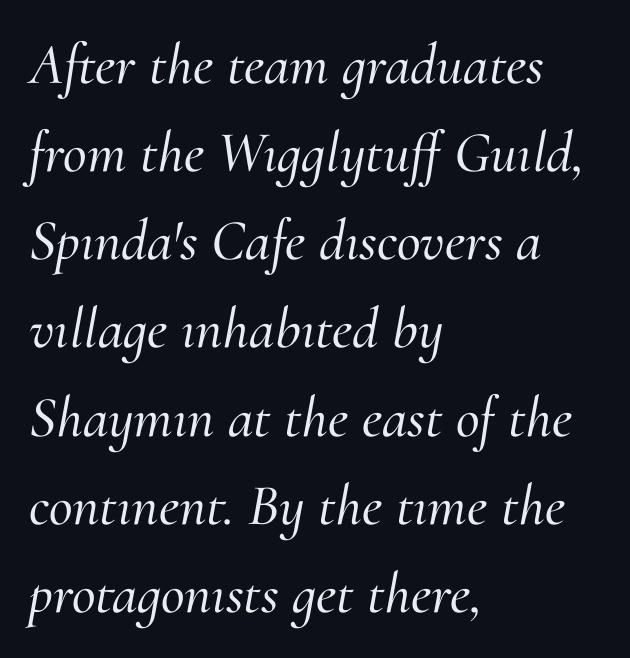
Q: Is the text italic (slanted)? A: Yes, it leans right by about 10 degrees.
Q: Is the typeface a serif or a sans-serif typeface? A: Serif.
Q: Is the text underlined? A: No.
Q: How is the paragraph aligned? A: Left-aligned.
Q: Is the spacing between letters normal or unusually wide? A: Normal.
Q: Is the spacing between lines tight, normal or loose? A: Normal.
Q: Width (condensed, normal, or wide)? A: Normal.
Q: Stroke contrast? A: Medium.
Q: x-height? A: Small.
Q: Monospaced? A: No.
